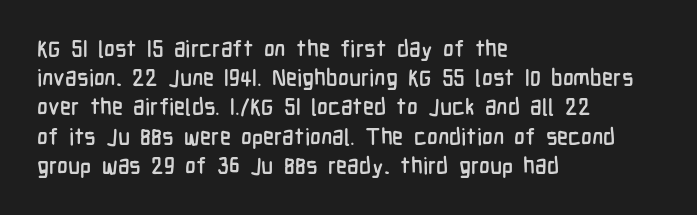
The image shows 23 px text type, upright; set left-aligned, normal line spacing (1.27x), normal letter spacing, not underlined.
